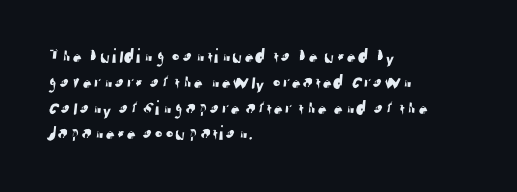
{"underline": "no", "align": "left", "line_spacing_ratio": 1.23, "letter_spacing": "normal", "letter_spacing_em": 0.0, "glyph_px": 21}
